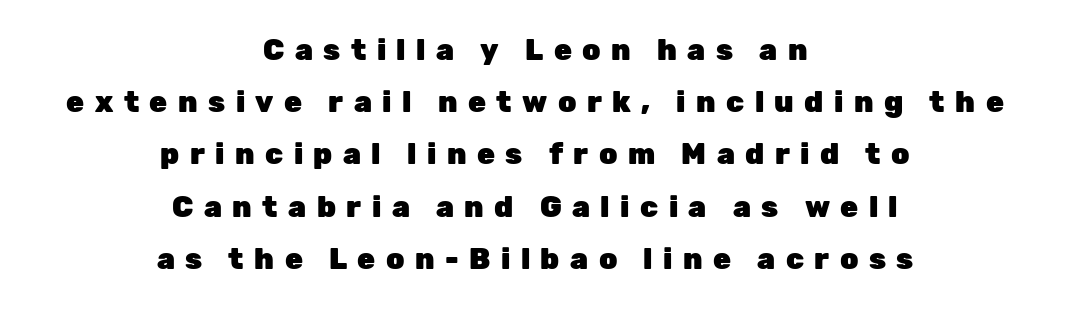
Q: Is the text bold? A: Yes.
Q: Is the text italic (slanted)? A: No, it is upright.
Q: Is the typeface a serif or a sans-serif typeface? A: Sans-serif.
Q: Is the text underlined? A: No.
Q: How is the paragraph aligned? A: Centered.
Q: Is the spacing between letters normal or unusually wide? A: Unusually wide.
Q: Width (condensed, normal, or wide)? A: Normal.
Q: Stroke contrast? A: Low.
Q: x-height? A: Medium.
Q: Monospaced? A: No.
